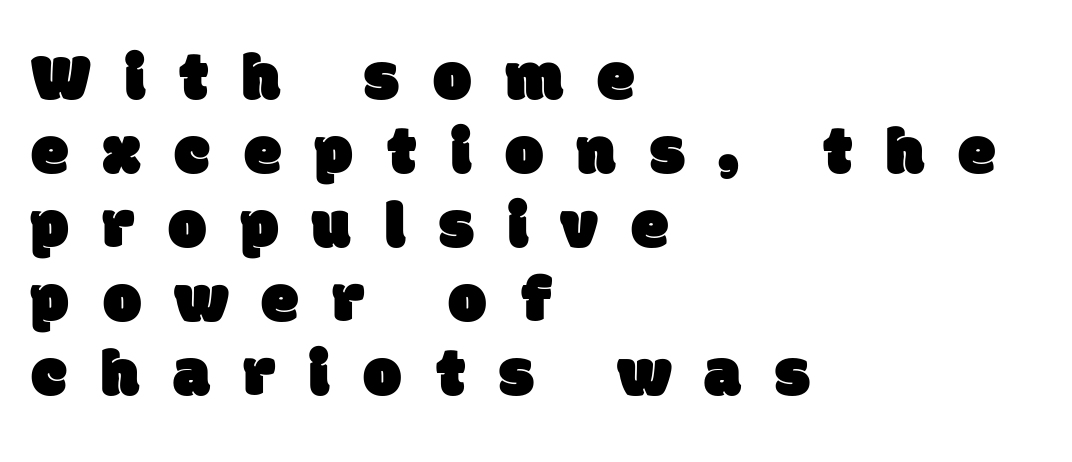
{"serif": "no", "width": "normal", "stroke_contrast": "low", "x_height": "large", "monospaced": "no", "underline": "no", "align": "left", "line_spacing": "tight", "line_spacing_ratio": 1.09, "letter_spacing": "wide", "letter_spacing_em": 0.5, "glyph_px": 68}
